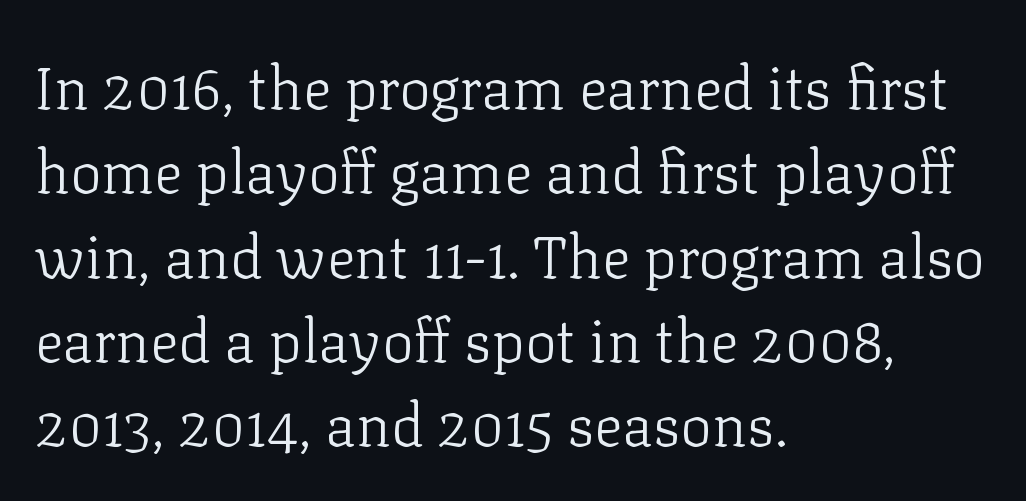
Q: Is the text bold? A: No.
Q: Is the text italic (slanted)? A: No, it is upright.
Q: Is the typeface a serif or a sans-serif typeface? A: Serif.
Q: Is the text underlined? A: No.
Q: How is the paragraph aligned? A: Left-aligned.
Q: Is the spacing between letters normal or unusually wide? A: Normal.
Q: Is the spacing between lines tight, normal or loose? A: Normal.
Q: Width (condensed, normal, or wide)? A: Normal.
Q: Stroke contrast? A: Low.
Q: x-height? A: Medium.
Q: Monospaced? A: No.
